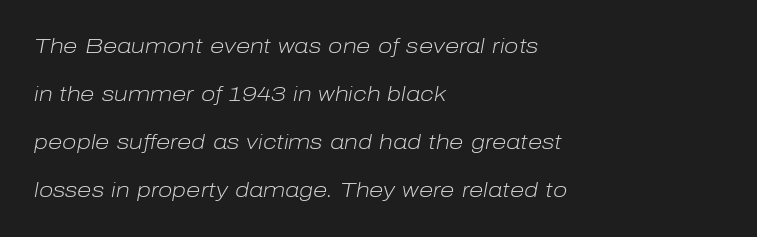
The image shows 21 px text type, italic (leaning right); set left-aligned, loose line spacing (2.29x), normal letter spacing, not underlined.
